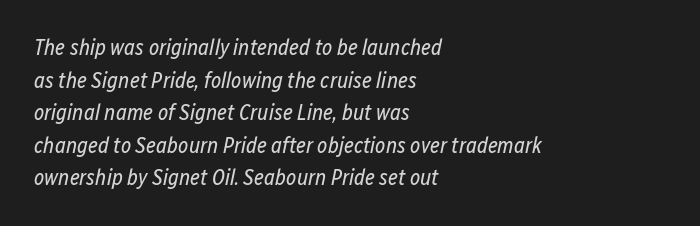
Q: Is the text bold? A: No.
Q: Is the text italic (slanted)? A: Yes, it leans right by about 12 degrees.
Q: Is the text underlined? A: No.
Q: How is the paragraph aligned? A: Left-aligned.
Q: Is the spacing between letters normal or unusually wide? A: Normal.
Q: Is the spacing between lines tight, normal or loose? A: Normal.
